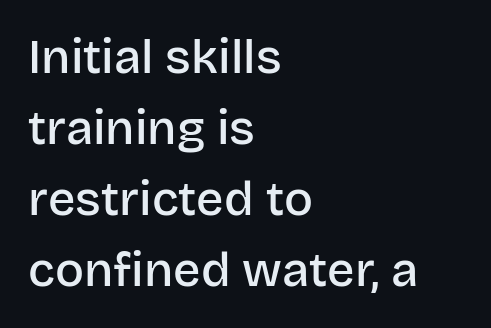
The image shows 48 px semibold sans-serif type, upright; set left-aligned, normal line spacing (1.48x), normal letter spacing, not underlined; low stroke contrast and a large x-height.
